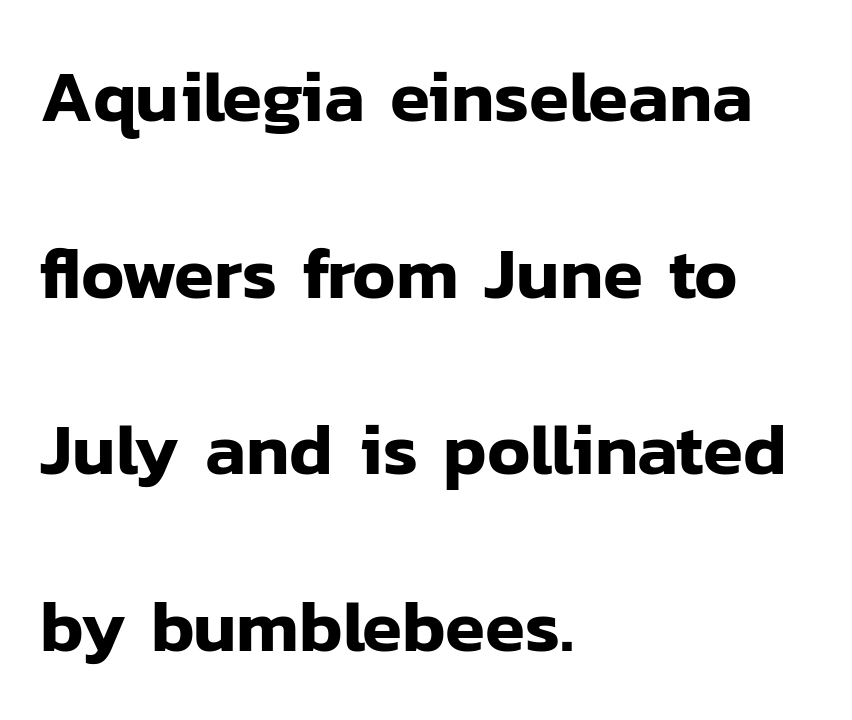
Q: Is the text italic (slanted)? A: No, it is upright.
Q: Is the typeface a serif or a sans-serif typeface? A: Sans-serif.
Q: Is the text underlined? A: No.
Q: How is the paragraph aligned? A: Left-aligned.
Q: Is the spacing between letters normal or unusually wide? A: Normal.
Q: Is the spacing between lines tight, normal or loose? A: Loose.
Q: Width (condensed, normal, or wide)? A: Normal.
Q: Stroke contrast? A: Low.
Q: x-height? A: Medium.
Q: Monospaced? A: No.
